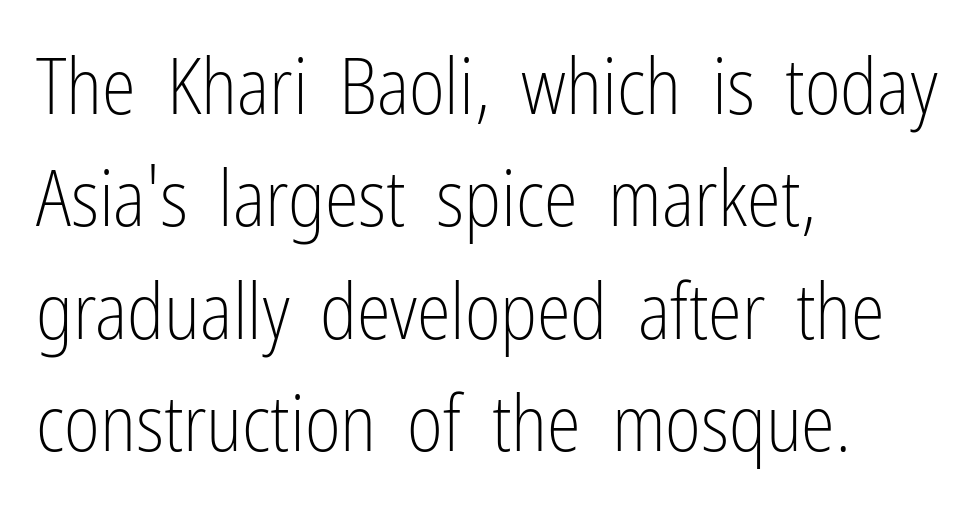
{"serif": "no", "italic": "no", "bold": "no", "weight": "light", "width": "condensed", "stroke_contrast": "low", "x_height": "medium", "monospaced": "no", "underline": "no", "align": "left", "line_spacing": "normal", "line_spacing_ratio": 1.46, "letter_spacing": "normal", "letter_spacing_em": 0.0, "glyph_px": 77}
